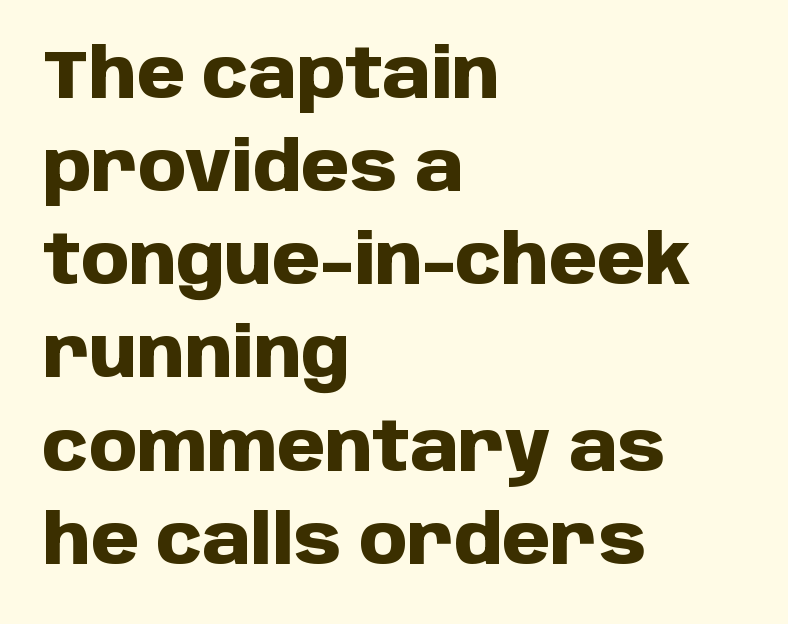
{"serif": "no", "italic": "no", "bold": "yes", "weight": "heavy", "width": "normal", "stroke_contrast": "low", "x_height": "large", "monospaced": "no", "underline": "no", "align": "left", "line_spacing": "normal", "line_spacing_ratio": 1.35, "letter_spacing": "normal", "letter_spacing_em": 0.0, "glyph_px": 69}
